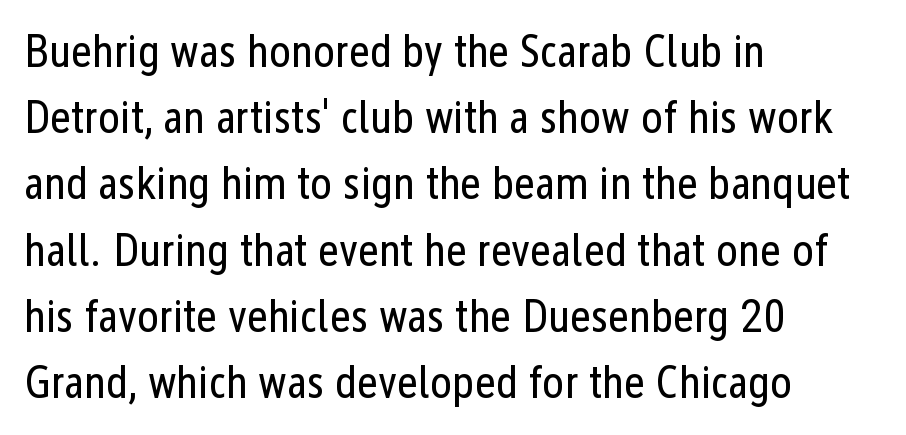
{"serif": "no", "italic": "no", "bold": "no", "weight": "regular", "width": "condensed", "stroke_contrast": "low", "x_height": "medium", "monospaced": "no", "underline": "no", "align": "left", "line_spacing": "normal", "line_spacing_ratio": 1.44, "letter_spacing": "normal", "letter_spacing_em": 0.0, "glyph_px": 46}
